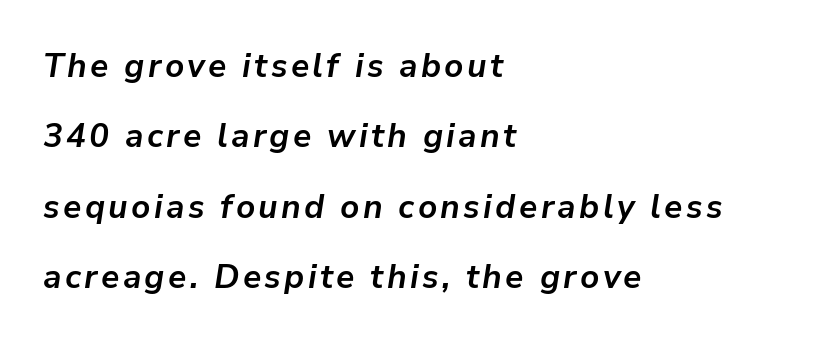
Q: Is the text bold? A: Yes.
Q: Is the text italic (slanted)? A: Yes, it leans right by about 9 degrees.
Q: Is the text underlined? A: No.
Q: How is the paragraph aligned? A: Left-aligned.
Q: Is the spacing between lines tight, normal or loose? A: Loose.
Q: Width (condensed, normal, or wide)? A: Normal.
Q: Stroke contrast? A: Low.
Q: x-height? A: Medium.
Q: Monospaced? A: No.
